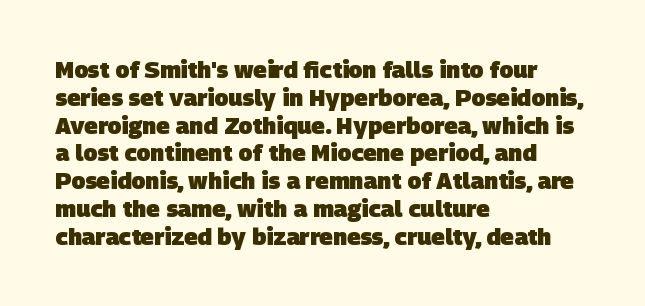
Just letters on the line, the space beneath them empty. Standard letterfit; no display-style spreading of the glyphs. Is the type bold? Yes — the strokes are clearly thick and heavy. The ragged edge is on the right, which tells us the setting is flush left.
